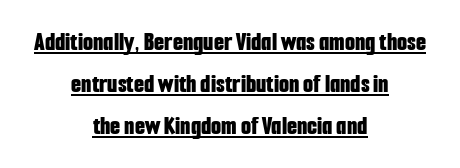
{"italic": "no", "bold": "yes", "underline": "yes", "align": "center", "line_spacing": "normal", "line_spacing_ratio": 1.61, "letter_spacing": "normal", "letter_spacing_em": 0.0, "glyph_px": 26}
